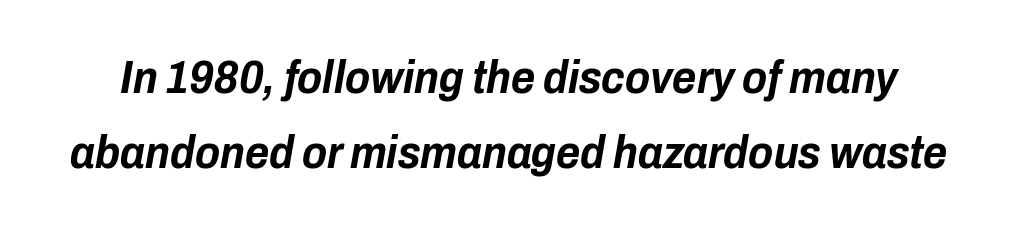
{"italic": "yes", "lean": "right", "slant_degrees": 10, "bold": "yes", "weight": "bold", "width": "condensed", "stroke_contrast": "low", "x_height": "medium", "monospaced": "no", "underline": "no", "line_spacing": "normal", "line_spacing_ratio": 1.62, "letter_spacing": "normal", "letter_spacing_em": 0.0, "glyph_px": 46}
